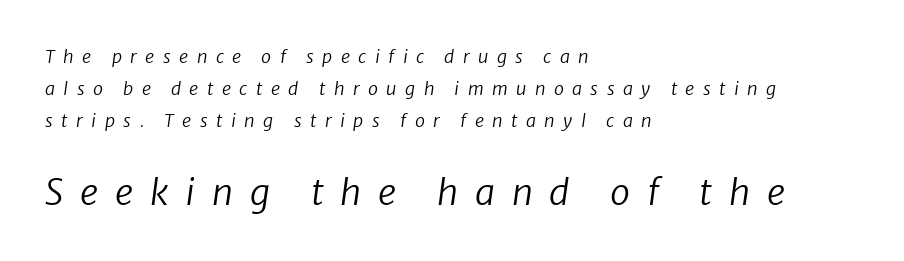
{"italic": "yes", "lean": "right", "slant_degrees": 8, "bold": "no", "weight": "regular", "width": "normal", "stroke_contrast": "low", "x_height": "medium", "monospaced": "no", "underline": "no", "align": "left", "line_spacing_ratio": 1.77, "letter_spacing": "wide", "letter_spacing_em": 0.47, "larger_block": "second", "size_ratio": 2.0, "glyph_px": 36}
